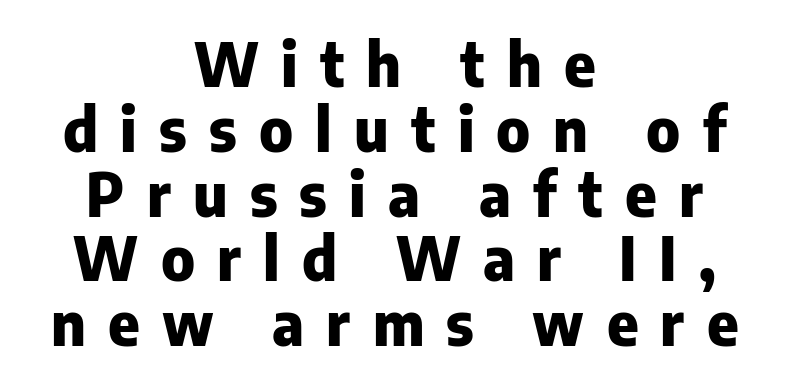
Q: Is the text bold? A: Yes.
Q: Is the text italic (slanted)? A: No, it is upright.
Q: Is the typeface a serif or a sans-serif typeface? A: Sans-serif.
Q: Is the text underlined? A: No.
Q: How is the paragraph aligned? A: Centered.
Q: Is the spacing between letters normal or unusually wide? A: Unusually wide.
Q: Is the spacing between lines tight, normal or loose? A: Tight.
Q: Width (condensed, normal, or wide)? A: Normal.
Q: Stroke contrast? A: Low.
Q: x-height? A: Medium.
Q: Monospaced? A: No.
